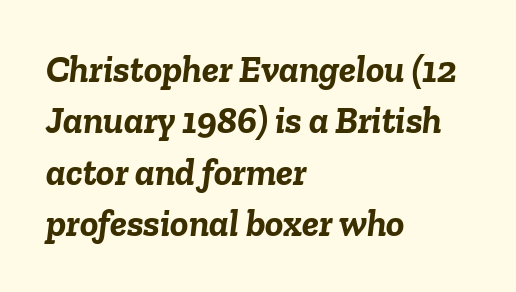
Q: Is the text bold? A: Yes.
Q: Is the text italic (slanted)? A: Yes, it leans right by about 6 degrees.
Q: Is the text underlined? A: No.
Q: How is the paragraph aligned? A: Left-aligned.
Q: Is the spacing between letters normal or unusually wide? A: Normal.
Q: Is the spacing between lines tight, normal or loose? A: Normal.
Q: Width (condensed, normal, or wide)? A: Normal.
Q: Stroke contrast? A: Low.
Q: x-height? A: Medium.
Q: Monospaced? A: No.
